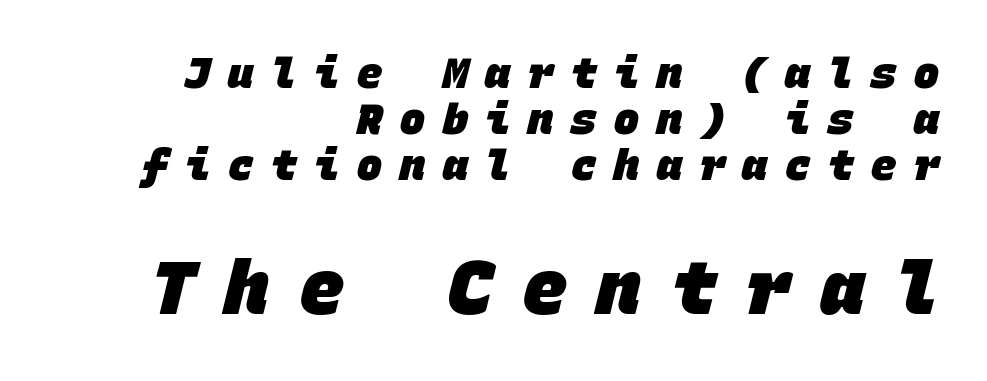
{"serif": "no", "bold": "yes", "weight": "heavy", "width": "normal", "stroke_contrast": "low", "x_height": "large", "monospaced": "yes", "underline": "no", "align": "right", "line_spacing": "tight", "line_spacing_ratio": 1.09, "letter_spacing": "wide", "letter_spacing_em": 0.42, "larger_block": "second", "size_ratio": 1.74, "glyph_px": 73}
